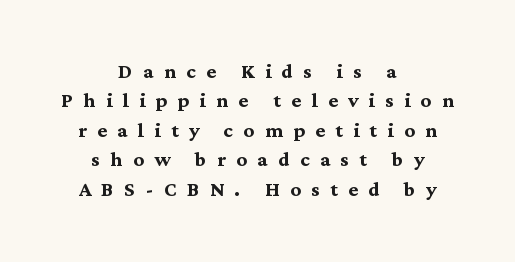
Q: Is the text bold? A: Yes.
Q: Is the text italic (slanted)? A: No, it is upright.
Q: Is the text underlined? A: No.
Q: How is the paragraph aligned? A: Centered.
Q: Is the spacing between letters normal or unusually wide? A: Unusually wide.
Q: Is the spacing between lines tight, normal or loose? A: Tight.
